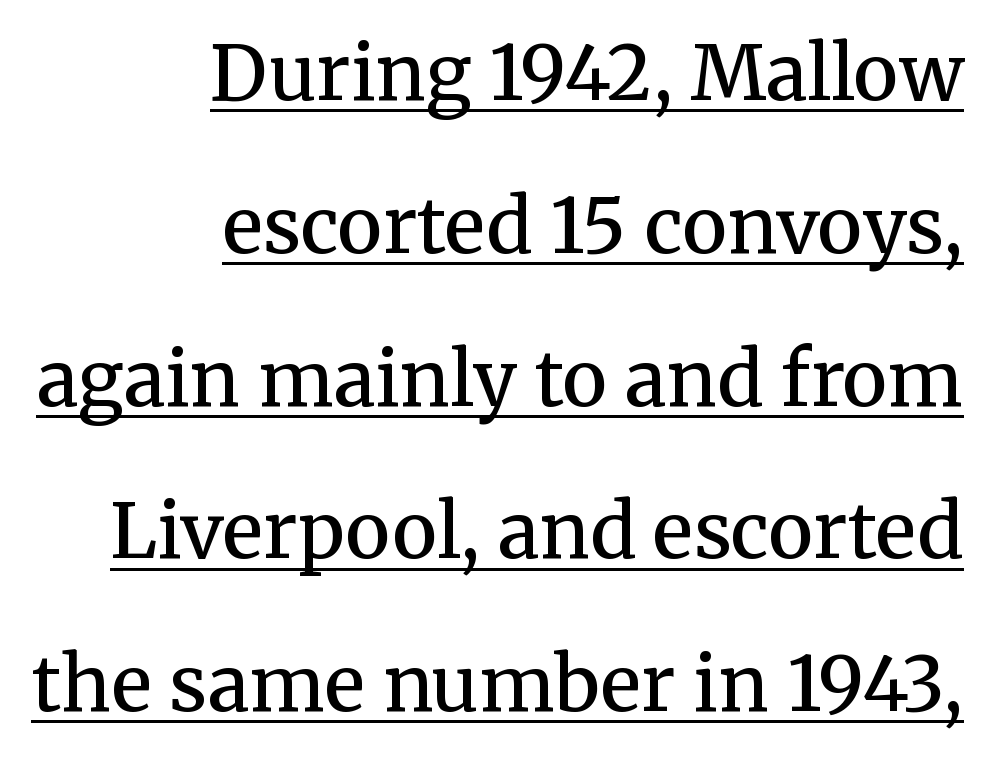
The specimen reads as upright at a glance. A rule runs beneath these lines of type. A typesetter would call this leading open, well beyond the default. Serifs: yes, visible at the terminals of the letterforms. A semibold gives these letters moderate extra thickness, short of bold. Looks like regular typesetting: each glyph gets only the width it needs.
